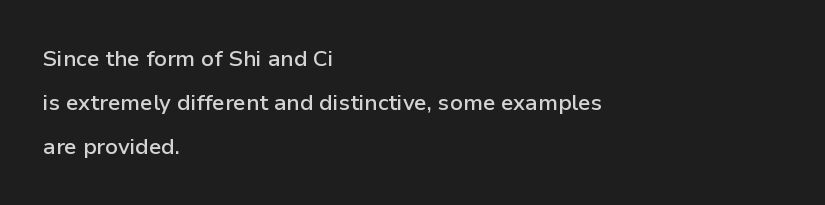
Q: Is the text bold? A: Semi-bold.
Q: Is the text italic (slanted)? A: No, it is upright.
Q: Is the text underlined? A: No.
Q: How is the paragraph aligned? A: Left-aligned.
Q: Is the spacing between letters normal or unusually wide? A: Normal.
Q: Is the spacing between lines tight, normal or loose? A: Loose.
